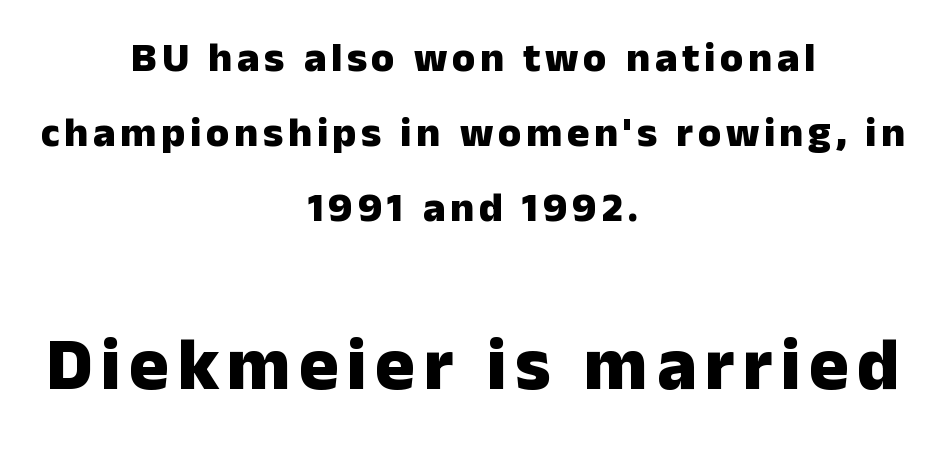
{"serif": "no", "italic": "no", "bold": "yes", "weight": "heavy", "width": "normal", "stroke_contrast": "low", "x_height": "medium", "monospaced": "no", "underline": "no", "align": "center", "line_spacing_ratio": 1.79, "larger_block": "second", "size_ratio": 1.76, "glyph_px": 74}
